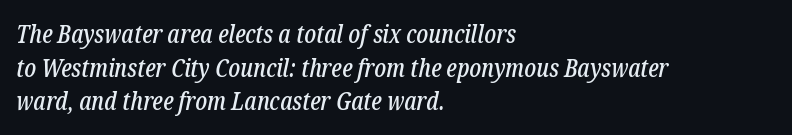
{"italic": "yes", "lean": "right", "slant_degrees": 12, "underline": "no", "align": "left", "line_spacing": "normal", "line_spacing_ratio": 1.35, "letter_spacing": "normal", "letter_spacing_em": 0.0, "glyph_px": 25}
